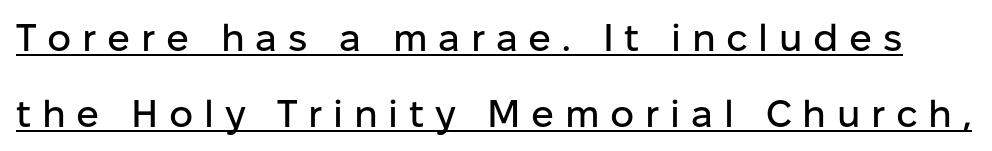
{"serif": "no", "italic": "no", "width": "normal", "stroke_contrast": "low", "x_height": "medium", "monospaced": "no", "underline": "yes", "line_spacing": "loose", "line_spacing_ratio": 2.0, "letter_spacing": "wide", "letter_spacing_em": 0.28, "glyph_px": 38}
